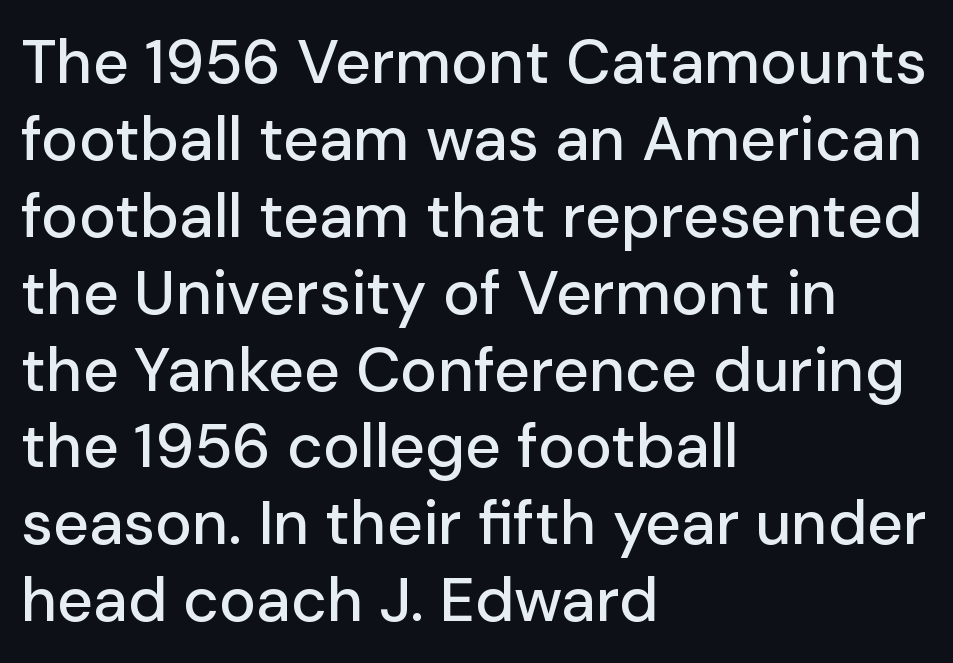
The string is rendered with underlining switched off. The lines are quadded left. The letterforms sit shoulder to shoulder at normal distance. Character widths vary here, with narrow letters taking less room than wide ones. No feet cap the strokes, marking this as sans-serif type. The lettering holds an erect, upright posture throughout.
